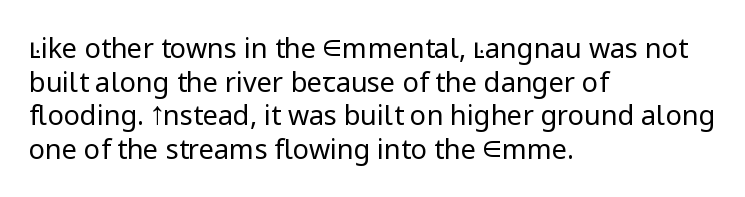
Q: Is the text bold? A: No.
Q: Is the text italic (slanted)? A: No, it is upright.
Q: Is the text underlined? A: No.
Q: How is the paragraph aligned? A: Left-aligned.
Q: Is the spacing between letters normal or unusually wide? A: Normal.
Q: Is the spacing between lines tight, normal or loose? A: Normal.
